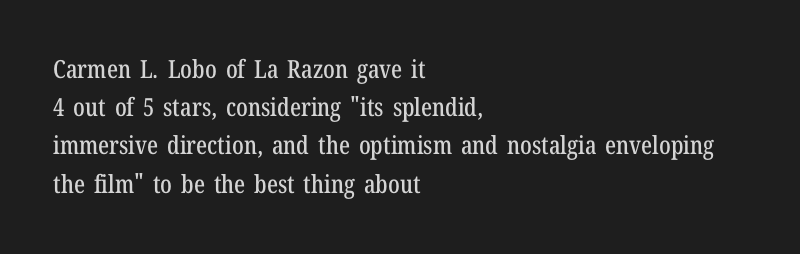
{"italic": "no", "underline": "no", "align": "left", "line_spacing": "normal", "line_spacing_ratio": 1.53, "letter_spacing": "normal", "letter_spacing_em": 0.0, "glyph_px": 25}
